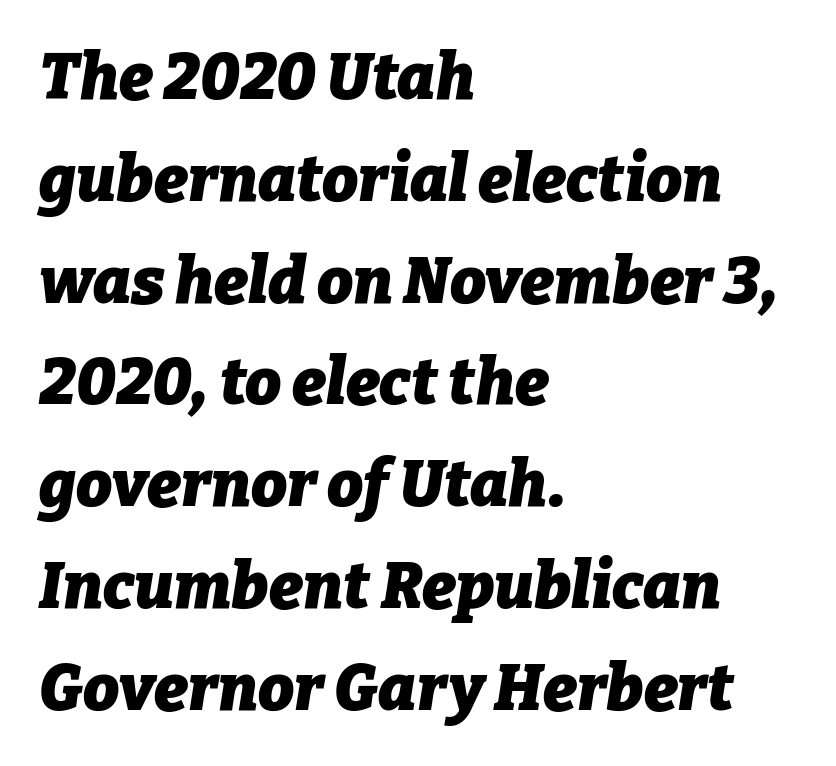
{"italic": "yes", "lean": "right", "slant_degrees": 9, "bold": "yes", "weight": "heavy", "width": "normal", "stroke_contrast": "low", "x_height": "medium", "monospaced": "no", "underline": "no", "align": "left", "line_spacing": "normal", "line_spacing_ratio": 1.59, "letter_spacing": "normal", "letter_spacing_em": 0.0, "glyph_px": 64}
